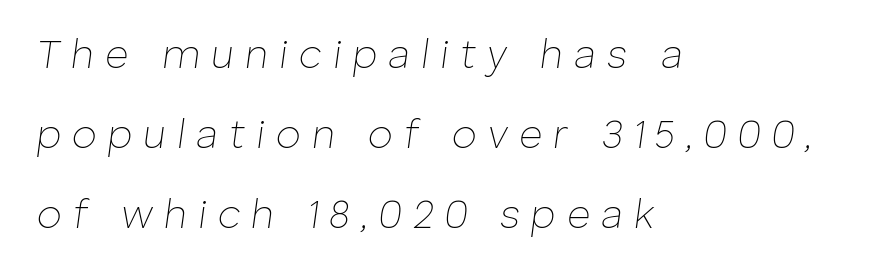
The image shows 40 px thin type, italic (leaning right); set left-aligned, loose line spacing (2.0x), unusually wide letter spacing (+0.28 em), not underlined; low stroke contrast and a medium x-height.
